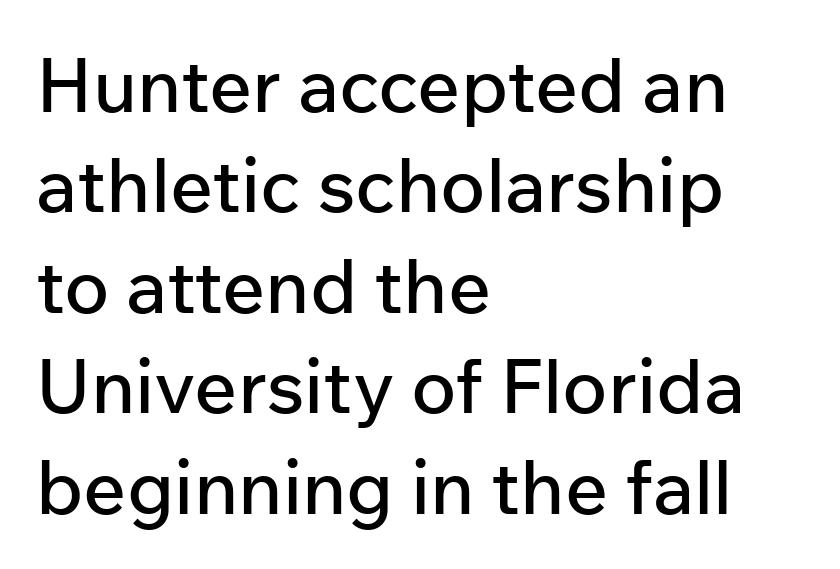
Q: Is the text italic (slanted)? A: No, it is upright.
Q: Is the typeface a serif or a sans-serif typeface? A: Sans-serif.
Q: Is the text underlined? A: No.
Q: How is the paragraph aligned? A: Left-aligned.
Q: Is the spacing between letters normal or unusually wide? A: Normal.
Q: Is the spacing between lines tight, normal or loose? A: Normal.
Q: Width (condensed, normal, or wide)? A: Normal.
Q: Stroke contrast? A: Low.
Q: x-height? A: Medium.
Q: Monospaced? A: No.
